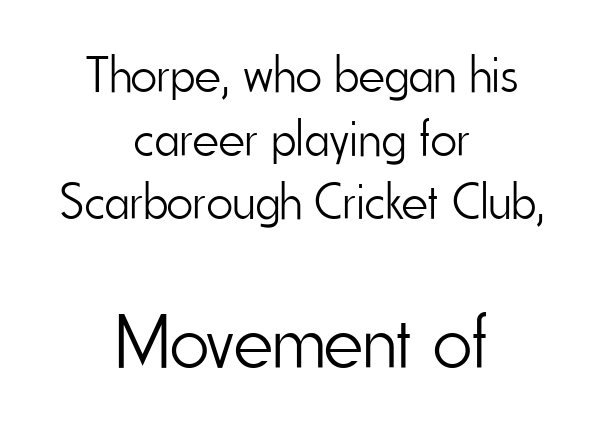
Whoever set this chose a conventional vertical rhythm. Note the varied advance widths — an 'i' is clearly narrower than an 'm'. The composition opens small and finishes big. I'd call this a sans setting — the letters go barefoot. Compared with a flush-left layout, this one balances lines on the center instead.
